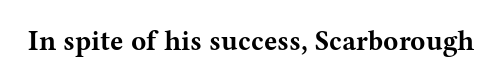
Q: Is the text bold? A: Yes.
Q: Is the text italic (slanted)? A: No, it is upright.
Q: Is the typeface a serif or a sans-serif typeface? A: Serif.
Q: Is the text underlined? A: No.
Q: Is the spacing between letters normal or unusually wide? A: Normal.
Q: Width (condensed, normal, or wide)? A: Wide.
Q: Stroke contrast? A: Medium.
Q: x-height? A: Medium.
Q: Monospaced? A: No.
